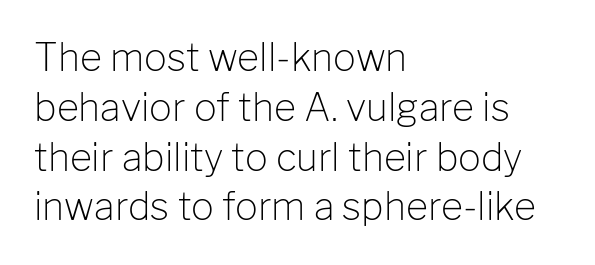
The image shows 38 px light sans-serif type, upright; set left-aligned, normal line spacing (1.31x), normal letter spacing, not underlined; low stroke contrast and a medium x-height.
